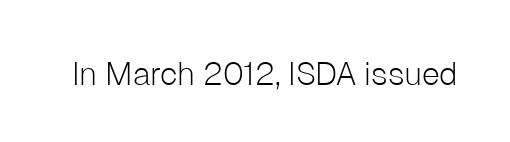
{"serif": "no", "italic": "no", "bold": "no", "weight": "light", "width": "normal", "stroke_contrast": "low", "x_height": "medium", "monospaced": "no", "underline": "no", "letter_spacing": "normal", "letter_spacing_em": 0.0, "glyph_px": 32}
